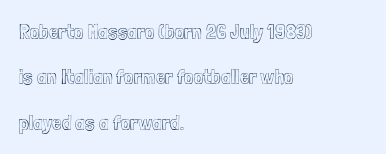
Q: Is the text italic (slanted)? A: No, it is upright.
Q: Is the text underlined? A: No.
Q: How is the paragraph aligned? A: Left-aligned.
Q: Is the spacing between letters normal or unusually wide? A: Normal.
Q: Is the spacing between lines tight, normal or loose? A: Loose.
